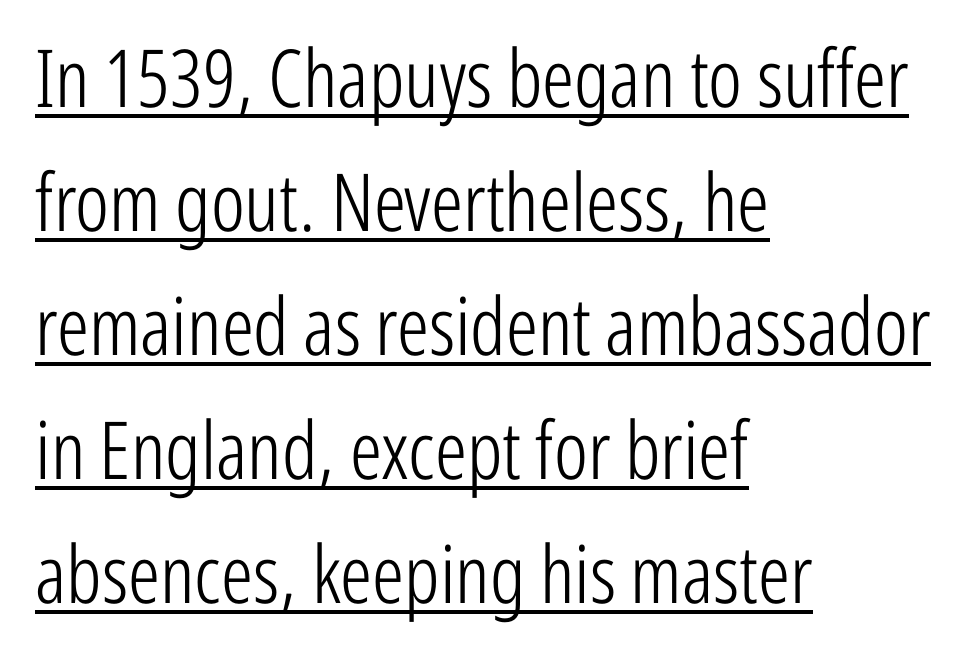
The image shows 80 px light, condensed sans-serif type, upright; set left-aligned, normal line spacing (1.55x), normal letter spacing, underlined; low stroke contrast and a medium x-height.
